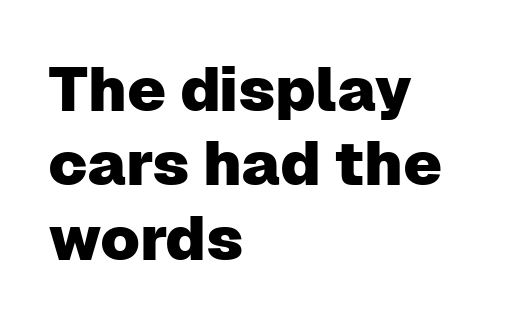
{"serif": "no", "italic": "no", "width": "normal", "stroke_contrast": "low", "x_height": "medium", "monospaced": "no", "underline": "no", "align": "left", "line_spacing_ratio": 1.2, "letter_spacing": "normal", "letter_spacing_em": 0.0, "glyph_px": 62}
